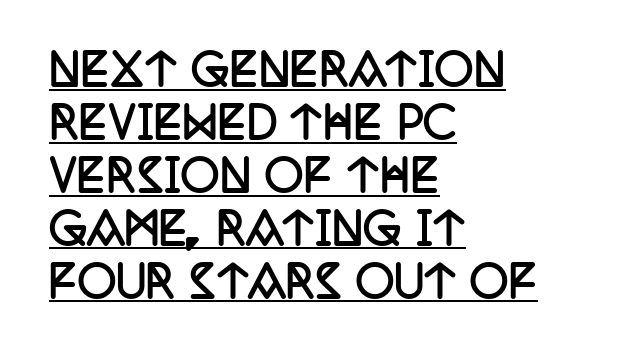
Q: Is the text bold? A: Yes.
Q: Is the text italic (slanted)? A: No, it is upright.
Q: Is the typeface a serif or a sans-serif typeface? A: Serif.
Q: Is the text underlined? A: Yes.
Q: How is the paragraph aligned? A: Left-aligned.
Q: Is the spacing between letters normal or unusually wide? A: Normal.
Q: Width (condensed, normal, or wide)? A: Condensed.
Q: Stroke contrast? A: Low.
Q: x-height? A: Large.
Q: Monospaced? A: No.
